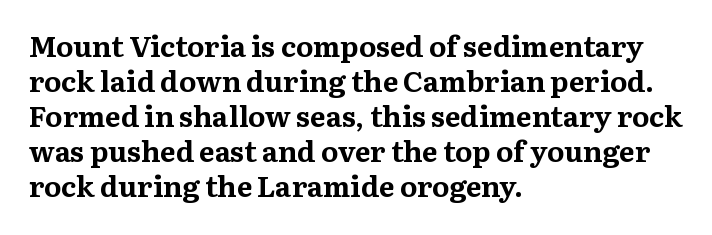
Does the type have serifs? Yes, each stem ends in a small foot. Caption: standard tracking, unaltered. Weight check: bold — yes, fully. The string is rendered with underlining switched off. The axis of the letterforms is exactly vertical.
